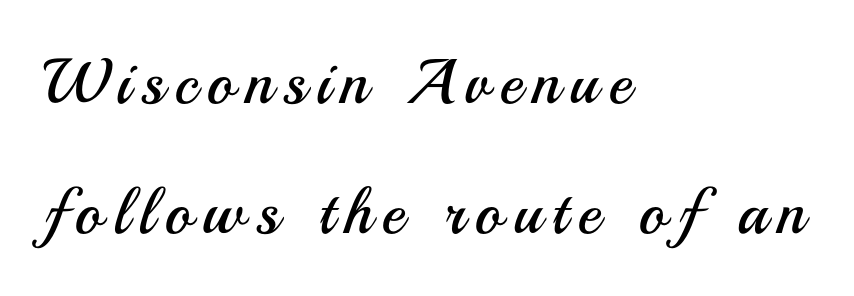
Q: Is the text bold? A: No.
Q: Is the text italic (slanted)? A: Yes.
Q: Is the typeface a serif or a sans-serif typeface? A: Sans-serif.
Q: Is the text underlined? A: No.
Q: How is the paragraph aligned? A: Left-aligned.
Q: Is the spacing between lines tight, normal or loose? A: Loose.
Q: Width (condensed, normal, or wide)? A: Normal.
Q: Stroke contrast? A: Medium.
Q: x-height? A: Small.
Q: Monospaced? A: No.
